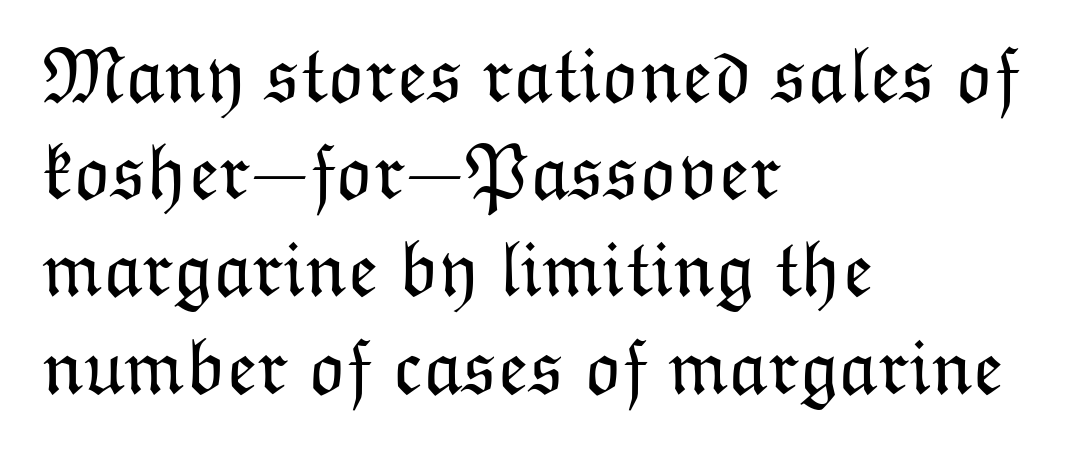
Q: Is the text bold? A: No.
Q: Is the text italic (slanted)? A: No, it is upright.
Q: Is the text underlined? A: No.
Q: How is the paragraph aligned? A: Left-aligned.
Q: Is the spacing between letters normal or unusually wide? A: Normal.
Q: Width (condensed, normal, or wide)? A: Normal.
Q: Stroke contrast? A: Low.
Q: x-height? A: Medium.
Q: Monospaced? A: No.
